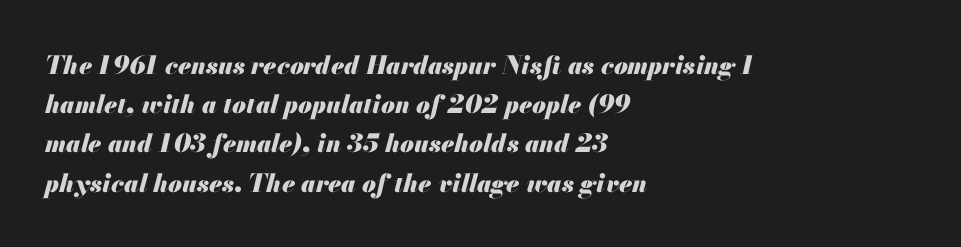
The image shows 25 px bold type, italic (leaning right); set left-aligned, normal line spacing (1.57x), normal letter spacing, not underlined.
